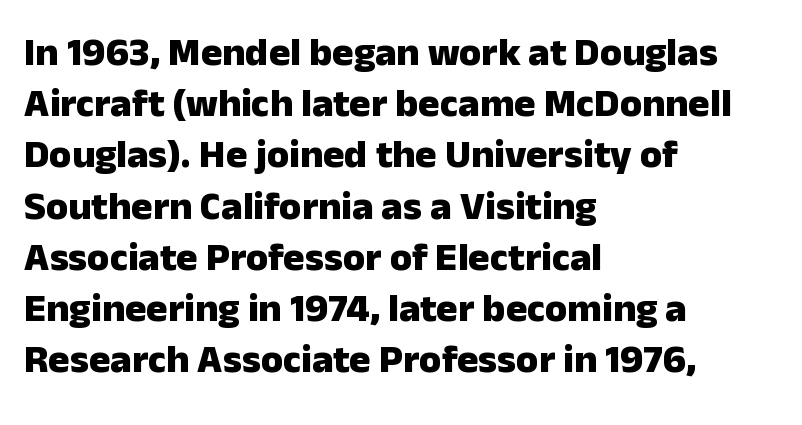
{"serif": "no", "italic": "no", "bold": "yes", "weight": "heavy", "width": "normal", "stroke_contrast": "low", "x_height": "medium", "monospaced": "no", "underline": "no", "align": "left", "line_spacing": "normal", "line_spacing_ratio": 1.28, "letter_spacing": "normal", "letter_spacing_em": 0.0, "glyph_px": 40}
